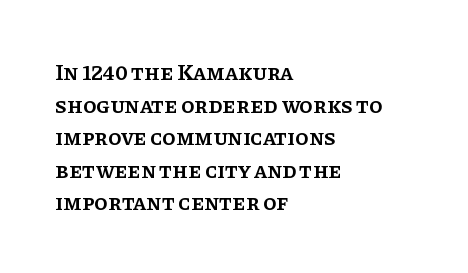
Short and long lines alike share a common starting point at left. Quick note: not italic, upright. In terms of leading, this rendering sits right in the middle. The gap between lines stays unmarked.
